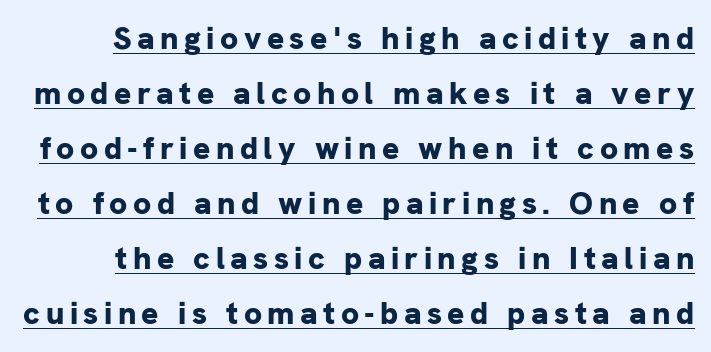
{"serif": "no", "italic": "no", "bold": "yes", "weight": "bold", "width": "normal", "stroke_contrast": "low", "x_height": "medium", "monospaced": "no", "underline": "yes", "line_spacing_ratio": 1.72, "glyph_px": 32}
